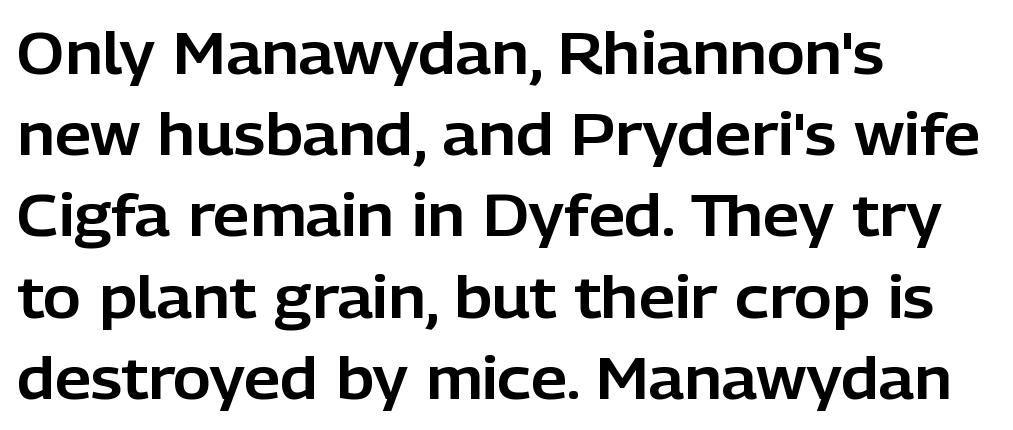
Italic? Not at all — the glyphs are vertical. Rows of type keep a routine distance in the vertical direction. Words float on clear page, feet unadorned. Looks like regular typesetting: each glyph gets only the width it needs.
